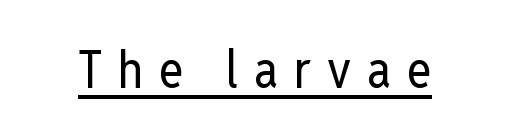
The letters stand straight up with perfectly vertical stems. Look at the tracking — it's clearly loosened, letters drifting apart. Each letter keeps its own natural width here, so spacing adapts to shape. The font sits on the lighter half of the weight spectrum, regular included. I'd call this a sans setting — the letters go barefoot.
